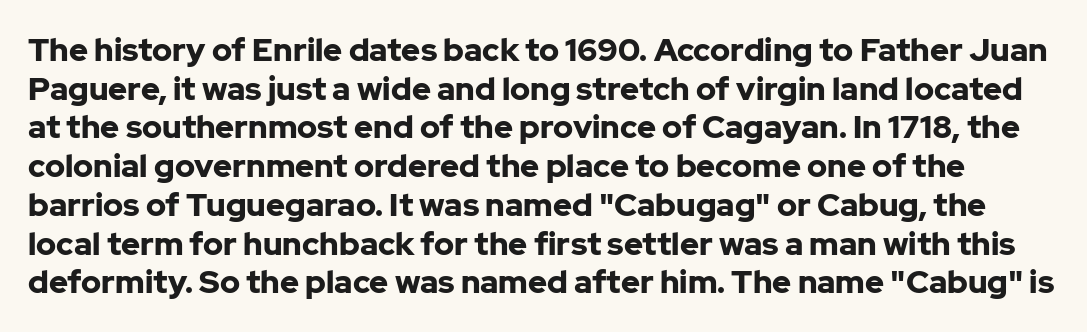
{"serif": "no", "italic": "no", "bold": "yes", "weight": "bold", "width": "normal", "stroke_contrast": "low", "x_height": "medium", "monospaced": "no", "underline": "no", "line_spacing_ratio": 1.21, "letter_spacing": "normal", "letter_spacing_em": 0.0, "glyph_px": 32}
